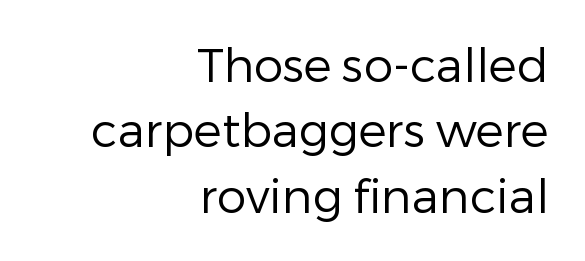
Q: Is the text bold? A: No.
Q: Is the text italic (slanted)? A: No, it is upright.
Q: Is the typeface a serif or a sans-serif typeface? A: Sans-serif.
Q: Is the text underlined? A: No.
Q: How is the paragraph aligned? A: Right-aligned.
Q: Is the spacing between letters normal or unusually wide? A: Normal.
Q: Is the spacing between lines tight, normal or loose? A: Normal.
Q: Width (condensed, normal, or wide)? A: Normal.
Q: Stroke contrast? A: Low.
Q: x-height? A: Medium.
Q: Monospaced? A: No.
